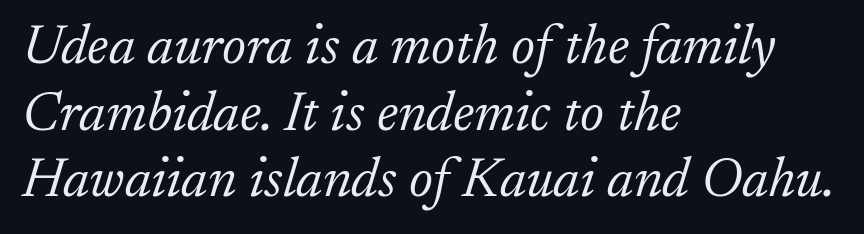
Q: Is the text bold? A: No.
Q: Is the text italic (slanted)? A: Yes, it leans right by about 17 degrees.
Q: Is the typeface a serif or a sans-serif typeface? A: Serif.
Q: Is the text underlined? A: No.
Q: How is the paragraph aligned? A: Left-aligned.
Q: Is the spacing between letters normal or unusually wide? A: Normal.
Q: Width (condensed, normal, or wide)? A: Normal.
Q: Stroke contrast? A: Low.
Q: x-height? A: Small.
Q: Monospaced? A: No.
